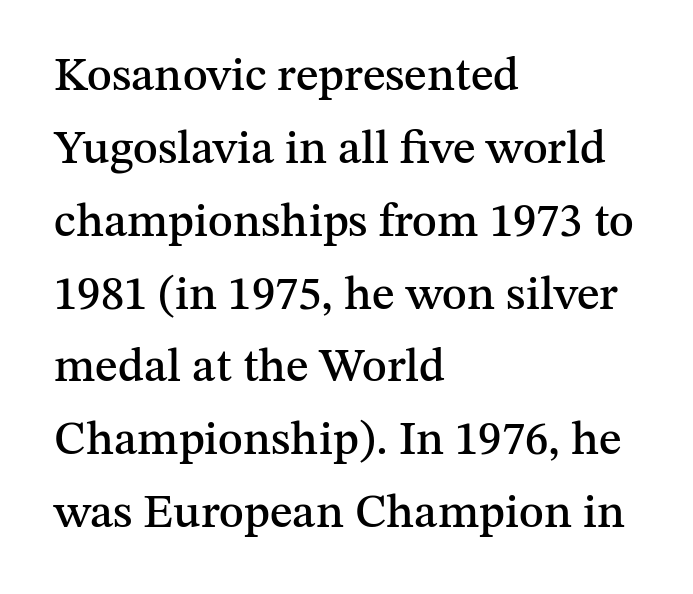
Teacher's note: observe the even left margin — that is flush-left alignment. The rendering shows small feet on the letterforms — a serif design. This sample uses plain, unmodified letter spacing. Here the designer chose a conventional face with non-uniform glyph widths. This sample keeps an unexceptional amount of space between lines. The lettering holds an erect, upright posture throughout.
